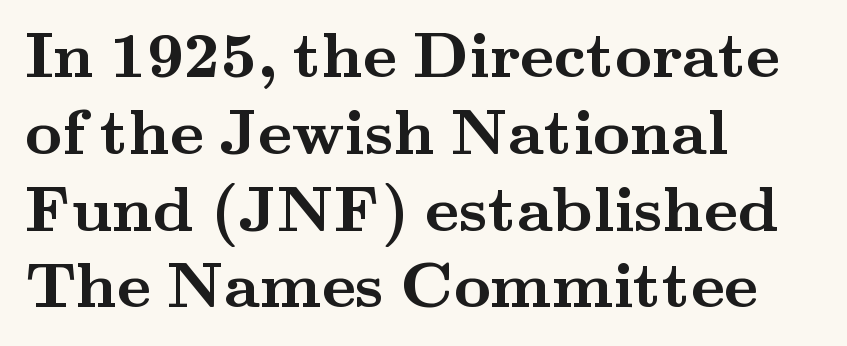
These lines are composed in type with serifs. Think of a printed novel: that variable character pitch is what you see here. Each line starts at the same left margin while the right side varies. I'd describe the lettering as bold — thick and assertive. Unmarked baselines from the first word to the last.
